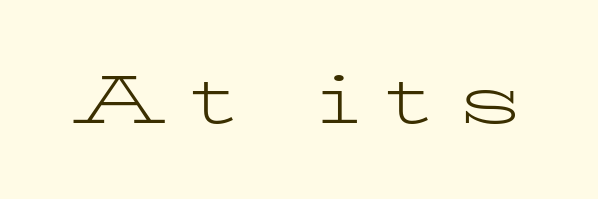
{"serif": "yes", "italic": "no", "bold": "no", "weight": "light", "width": "wide", "stroke_contrast": "low", "x_height": "medium", "monospaced": "no", "underline": "no", "letter_spacing": "wide", "letter_spacing_em": 0.39, "glyph_px": 67}
